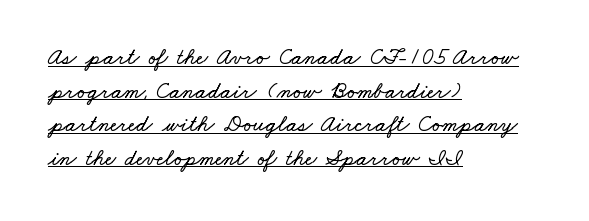
Q: Is the text underlined? A: Yes.
Q: How is the paragraph aligned? A: Left-aligned.
Q: Is the spacing between letters normal or unusually wide? A: Normal.
Q: Is the spacing between lines tight, normal or loose? A: Normal.
